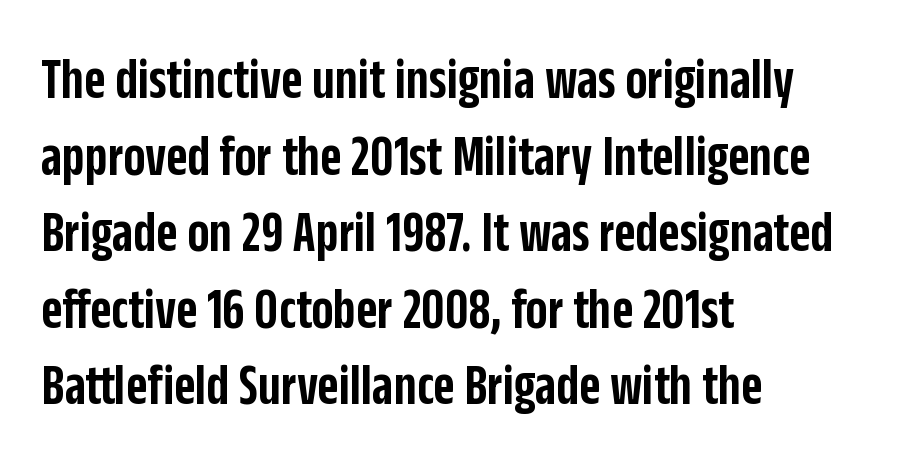
The image shows 58 px semibold, condensed sans-serif type, upright; set left-aligned, normal line spacing (1.32x), normal letter spacing, not underlined; low stroke contrast and a large x-height.
